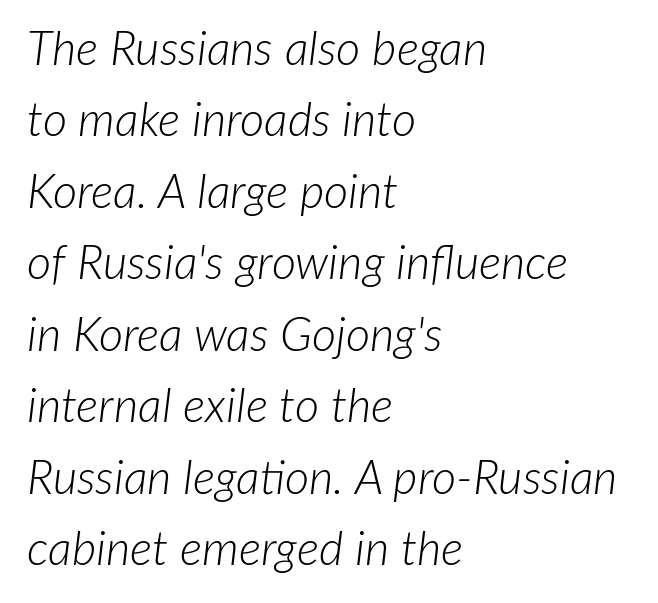
Regarding leading, the lines here are spaced in the standard way. Type without underlining. This rendering uses left alignment, leaving the right contour irregular. Stroke thickness stays within the range of a standard reading face or lighter.
